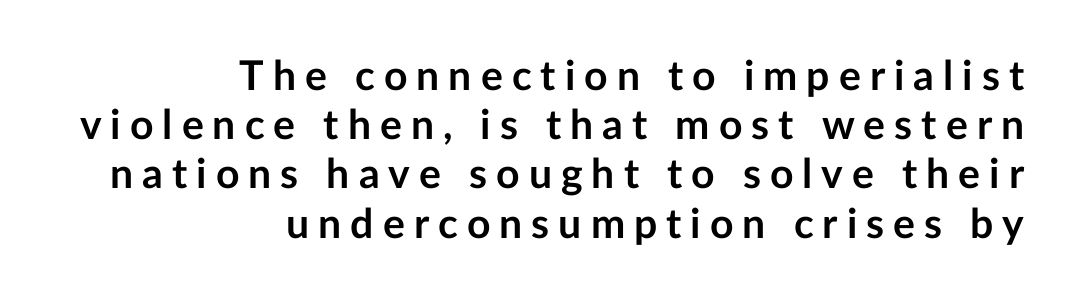
These lines are rendered in a variable-pitch font. There is plenty of visible air inserted between adjacent glyphs. The specimen reads as upright at a glance. Letters rest on an invisible, unmarked baseline. Unlike a traditional serif, this face leaves its strokes unadorned.
